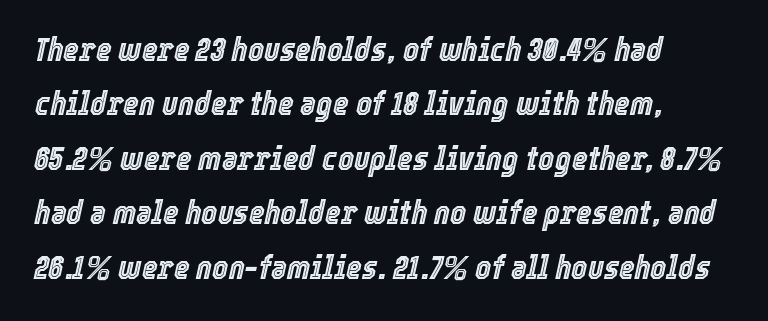
{"italic": "yes", "lean": "right", "slant_degrees": 12, "width": "condensed", "x_height": "medium", "monospaced": "no", "underline": "no", "align": "left", "line_spacing": "normal", "line_spacing_ratio": 1.6, "letter_spacing": "normal", "letter_spacing_em": 0.0, "glyph_px": 34}
